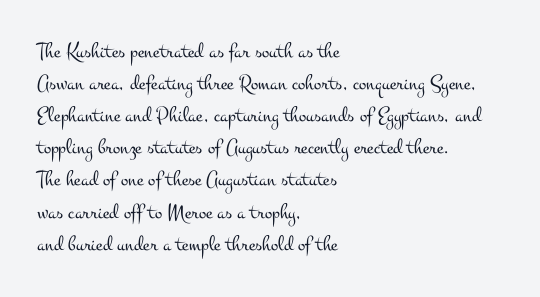
{"bold": "no", "underline": "no", "align": "left", "line_spacing": "normal", "line_spacing_ratio": 1.46, "letter_spacing": "normal", "letter_spacing_em": 0.0, "glyph_px": 22}
